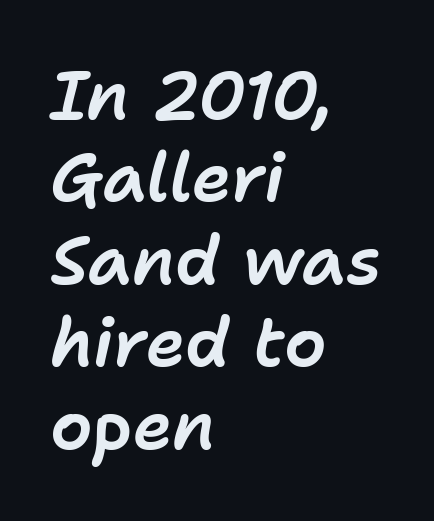
The image shows 67 px text type, italic (leaning right); set left-aligned, line spacing 1.23x, normal letter spacing, not underlined; low stroke contrast and a medium x-height.
